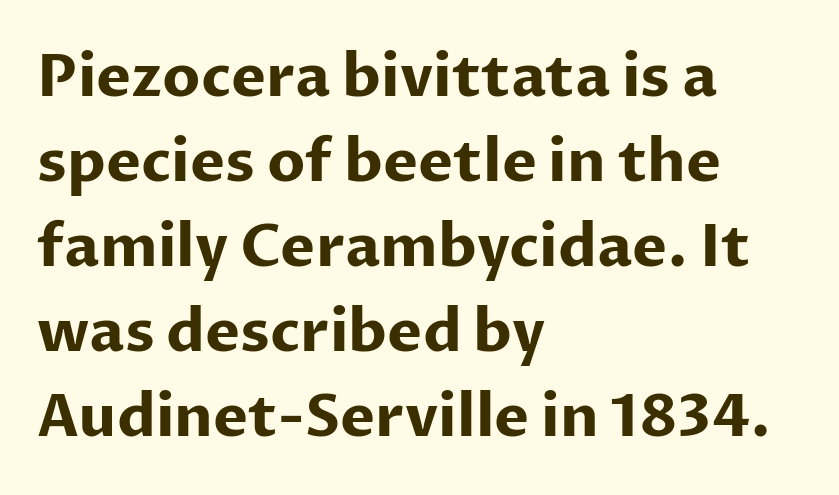
Q: Is the text bold? A: Yes.
Q: Is the text italic (slanted)? A: No, it is upright.
Q: Is the typeface a serif or a sans-serif typeface? A: Sans-serif.
Q: Is the text underlined? A: No.
Q: How is the paragraph aligned? A: Left-aligned.
Q: Is the spacing between letters normal or unusually wide? A: Normal.
Q: Is the spacing between lines tight, normal or loose? A: Normal.
Q: Width (condensed, normal, or wide)? A: Normal.
Q: Stroke contrast? A: Low.
Q: x-height? A: Medium.
Q: Monospaced? A: No.
